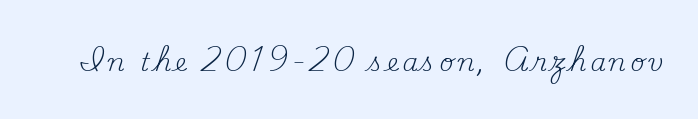
The strip under each line holds only bare page. Stroke thickness stays within the range of a standard reading face or lighter.
